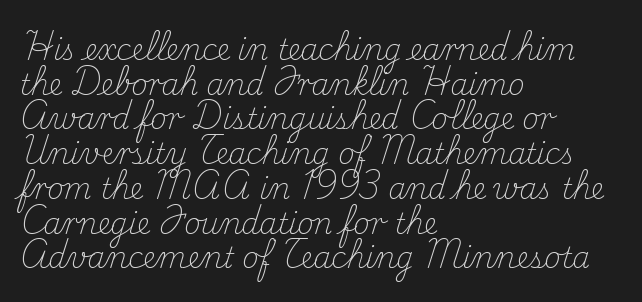
{"serif": "yes", "bold": "no", "weight": "light", "width": "normal", "stroke_contrast": "medium", "x_height": "small", "monospaced": "no", "underline": "no", "align": "left", "line_spacing_ratio": 1.24, "letter_spacing": "normal", "letter_spacing_em": 0.0, "glyph_px": 28}
